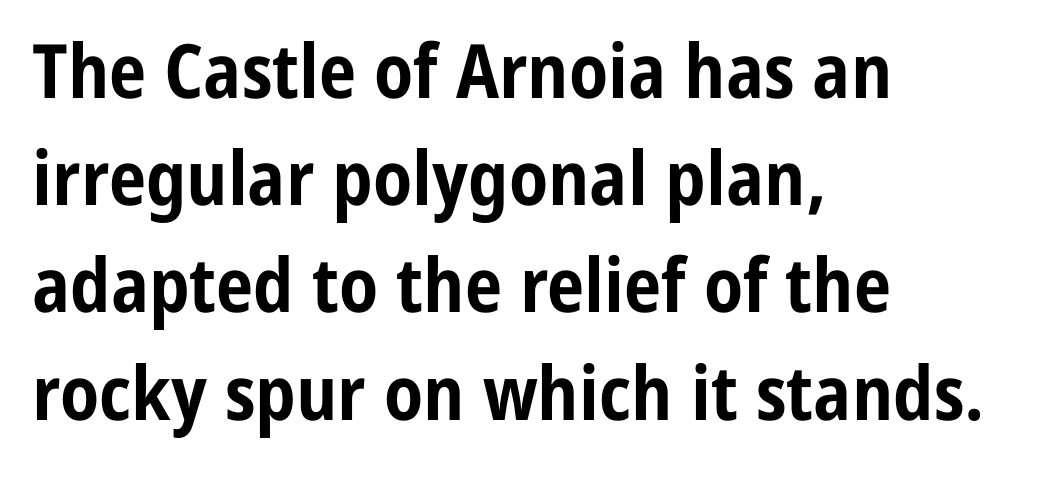
The image shows 75 px bold, condensed sans-serif type, upright; set left-aligned, normal line spacing (1.43x), normal letter spacing, not underlined; low stroke contrast and a medium x-height.
